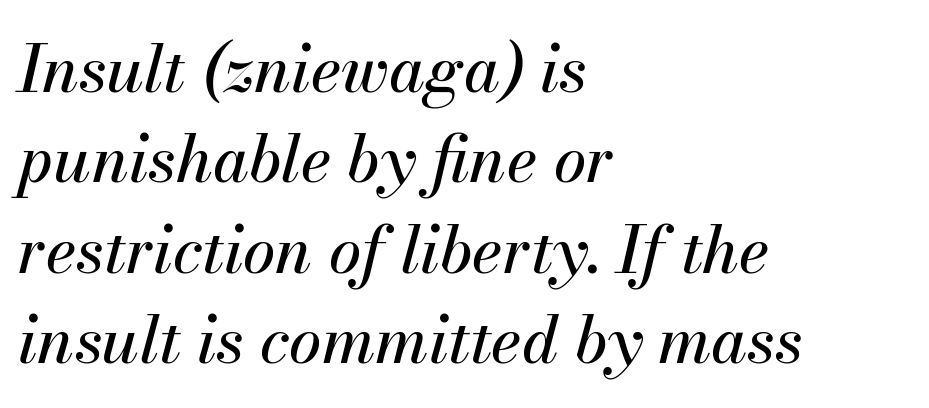
These lines are set flush left with a ragged right edge. The rendering uses natural spacing where letterforms have individual widths. Summary of vertical rhythm: regular, with standard interline spacing. The words here are not underlined. Style check: oblique.
